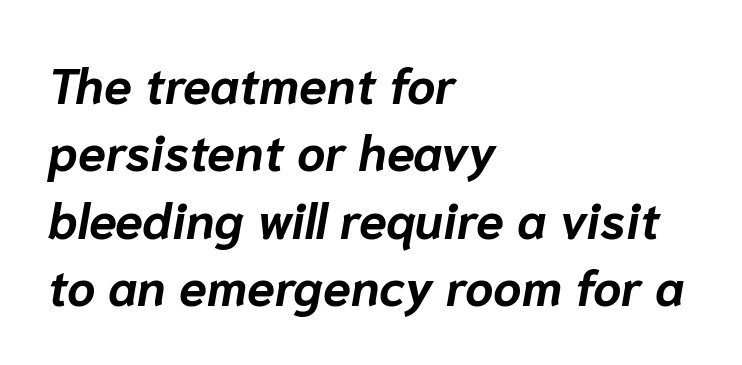
The image shows 50 px bold type, italic (leaning right); set left-aligned, normal line spacing (1.35x), normal letter spacing, not underlined; low stroke contrast and a medium x-height.
